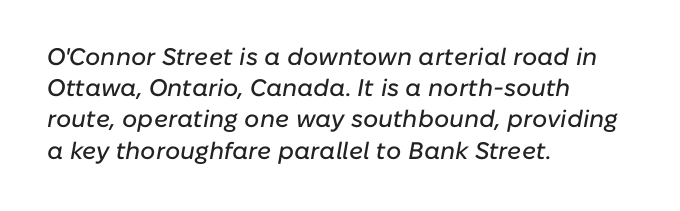
The image shows 24 px text type, italic (leaning right); set left-aligned, normal line spacing (1.3x), normal letter spacing, not underlined.
